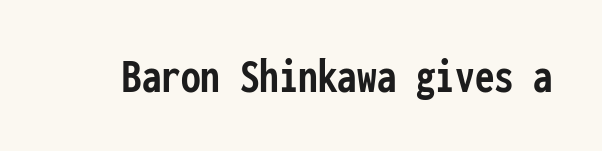
Q: Is the text bold? A: Yes.
Q: Is the text italic (slanted)? A: No, it is upright.
Q: Is the typeface a serif or a sans-serif typeface? A: Sans-serif.
Q: Is the text underlined? A: No.
Q: Is the spacing between letters normal or unusually wide? A: Normal.
Q: Width (condensed, normal, or wide)? A: Condensed.
Q: Stroke contrast? A: Low.
Q: x-height? A: Medium.
Q: Monospaced? A: Yes.
